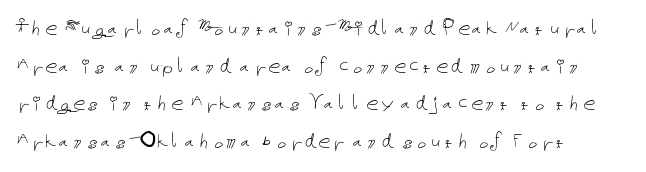
The face used here is rendered with its standard letterfit. Just letters on the line, the space beneath them empty. Caption: face not bold, strokes unweighted. Line spacing here is normal.
